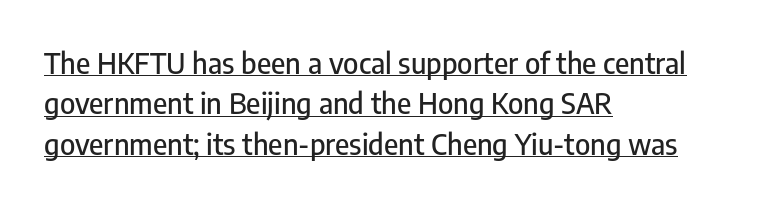
Q: Is the text italic (slanted)? A: No, it is upright.
Q: Is the typeface a serif or a sans-serif typeface? A: Sans-serif.
Q: Is the text underlined? A: Yes.
Q: How is the paragraph aligned? A: Left-aligned.
Q: Is the spacing between letters normal or unusually wide? A: Normal.
Q: Is the spacing between lines tight, normal or loose? A: Normal.
Q: Width (condensed, normal, or wide)? A: Condensed.
Q: Stroke contrast? A: Low.
Q: x-height? A: Medium.
Q: Monospaced? A: No.
